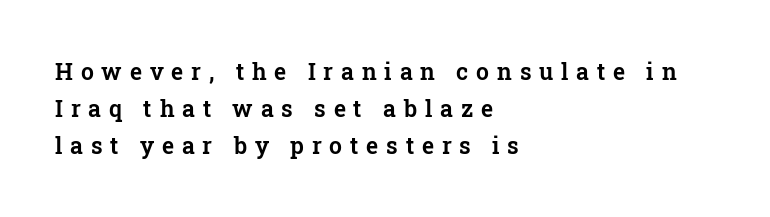
{"italic": "no", "underline": "no", "align": "left", "line_spacing": "normal", "line_spacing_ratio": 1.61, "letter_spacing": "wide", "letter_spacing_em": 0.34, "glyph_px": 23}
